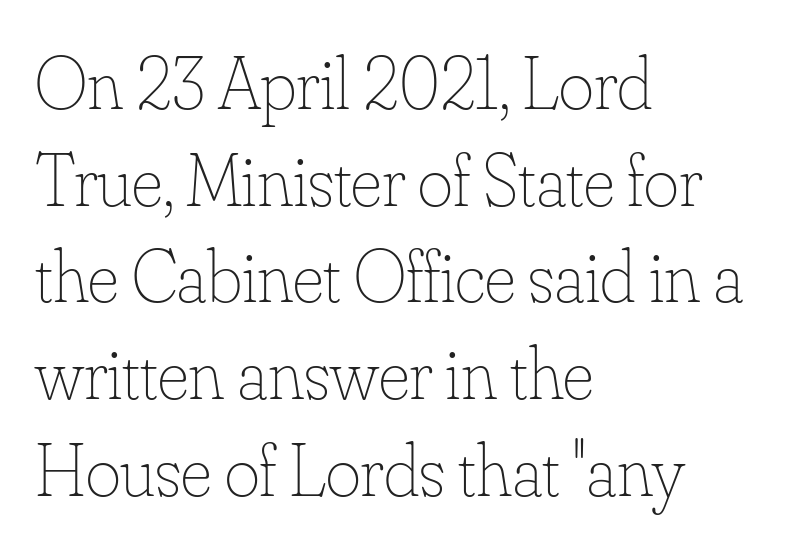
{"italic": "no", "bold": "no", "weight": "thin", "width": "normal", "stroke_contrast": "low", "x_height": "small", "monospaced": "no", "underline": "no", "align": "left", "line_spacing": "normal", "line_spacing_ratio": 1.29, "letter_spacing": "normal", "letter_spacing_em": 0.0, "glyph_px": 75}
